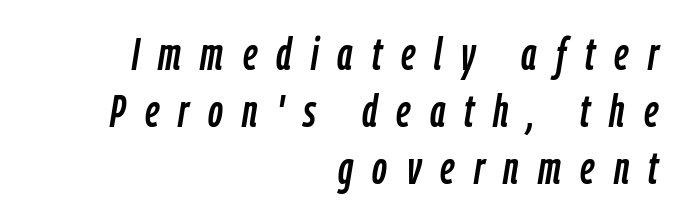
{"italic": "yes", "lean": "right", "slant_degrees": 9, "width": "condensed", "stroke_contrast": "low", "x_height": "medium", "monospaced": "no", "underline": "no", "align": "right", "line_spacing_ratio": 1.24, "letter_spacing": "wide", "letter_spacing_em": 0.42, "glyph_px": 46}
